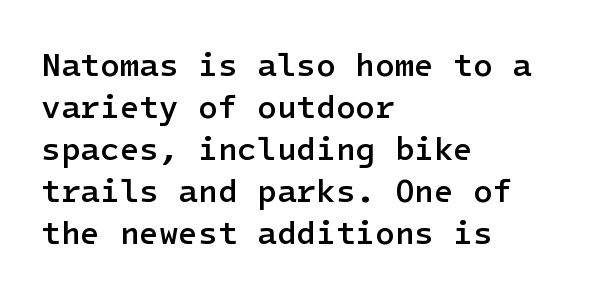
The letters stand straight up with perfectly vertical stems. No extra tracking has been applied to these lines. Each glyph is drawn with semibold strokes, heavier than normal yet not fully bold. These lines sit exactly where default settings would place them.
